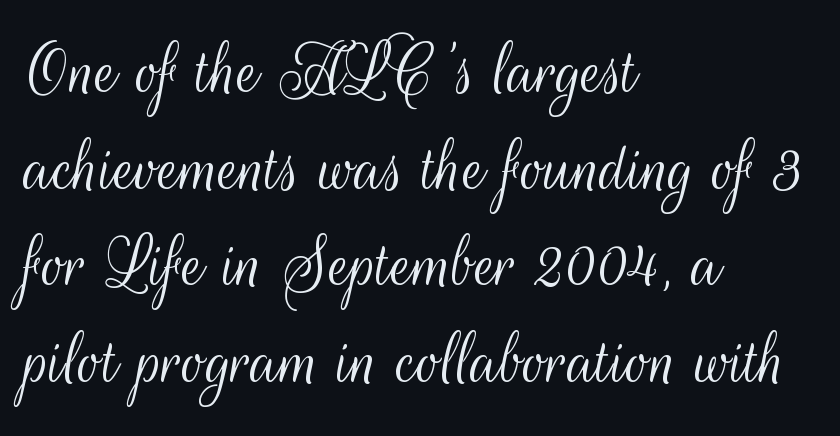
{"serif": "no", "bold": "no", "weight": "light", "width": "condensed", "stroke_contrast": "medium", "x_height": "small", "monospaced": "no", "underline": "no", "align": "left", "line_spacing_ratio": 1.24, "letter_spacing": "normal", "letter_spacing_em": 0.0, "glyph_px": 78}
